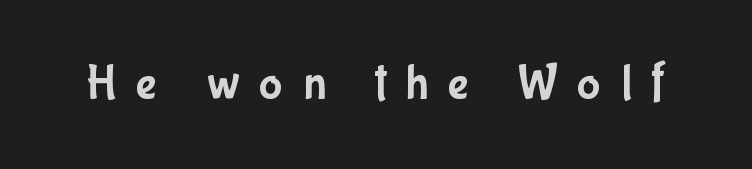
{"serif": "no", "italic": "no", "width": "condensed", "stroke_contrast": "low", "x_height": "medium", "monospaced": "no", "underline": "no", "letter_spacing": "wide", "letter_spacing_em": 0.39, "glyph_px": 50}
